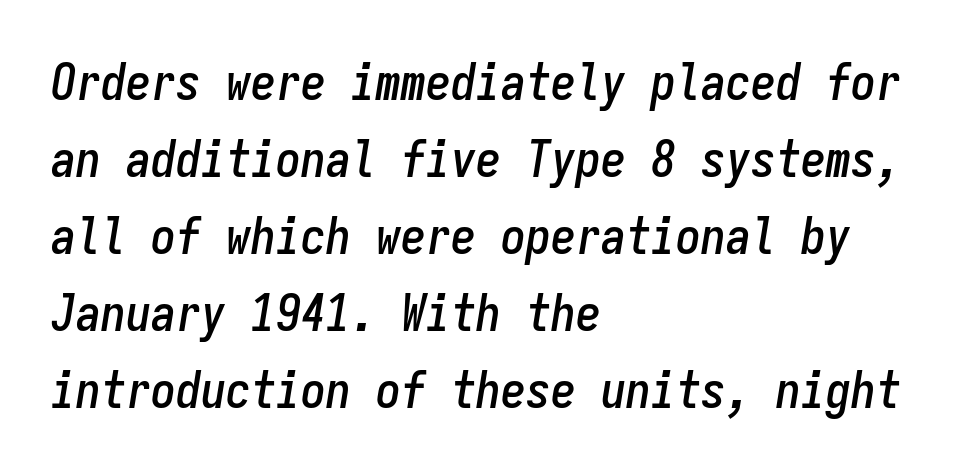
Horizontal bands of white between lines are of average thickness. The lines are quadded left. You can tell it's italic because the verticals aren't actually vertical. Check under the words: just untouched page. There is no visible air inserted between adjacent glyphs.
